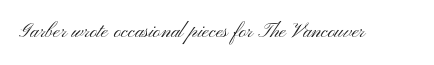
{"bold": "no", "underline": "no", "letter_spacing": "normal", "letter_spacing_em": 0.0, "glyph_px": 25}
